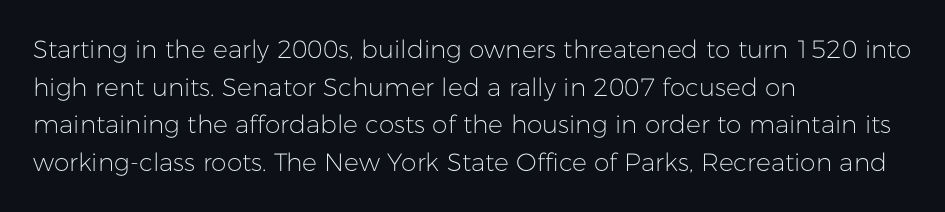
The face used here is rendered with its standard letterfit. Just letters on the line, the space beneath them empty. Caption: face not bold, strokes unweighted. Line spacing here is normal.
